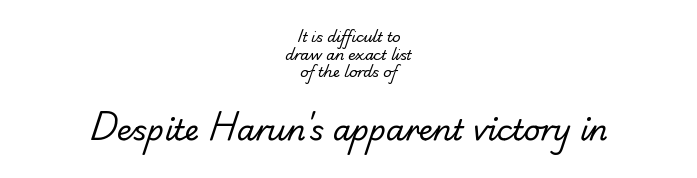
Q: Is the text bold? A: No.
Q: Is the typeface a serif or a sans-serif typeface? A: Sans-serif.
Q: Is the text underlined? A: No.
Q: How is the paragraph aligned? A: Centered.
Q: Is the spacing between letters normal or unusually wide? A: Normal.
Q: Is the spacing between lines tight, normal or loose? A: Normal.
Q: Which block of text is set in a larger size, the first (top) or the second (bottom)? A: The second (bottom) one.
Q: Width (condensed, normal, or wide)? A: Normal.
Q: Stroke contrast? A: Low.
Q: x-height? A: Small.
Q: Monospaced? A: No.
